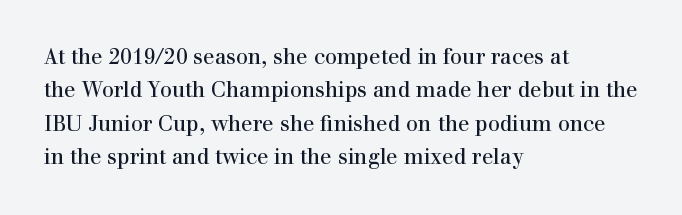
Q: Is the text bold? A: No.
Q: Is the text italic (slanted)? A: No, it is upright.
Q: Is the text underlined? A: No.
Q: How is the paragraph aligned? A: Left-aligned.
Q: Is the spacing between letters normal or unusually wide? A: Normal.
Q: Is the spacing between lines tight, normal or loose? A: Normal.
